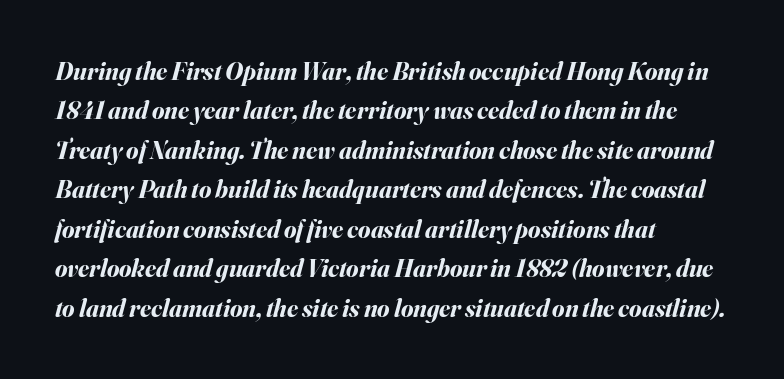
Q: Is the text bold? A: Yes.
Q: Is the text italic (slanted)? A: Yes, it leans right by about 16 degrees.
Q: Is the text underlined? A: No.
Q: How is the paragraph aligned? A: Left-aligned.
Q: Is the spacing between letters normal or unusually wide? A: Normal.
Q: Is the spacing between lines tight, normal or loose? A: Normal.
